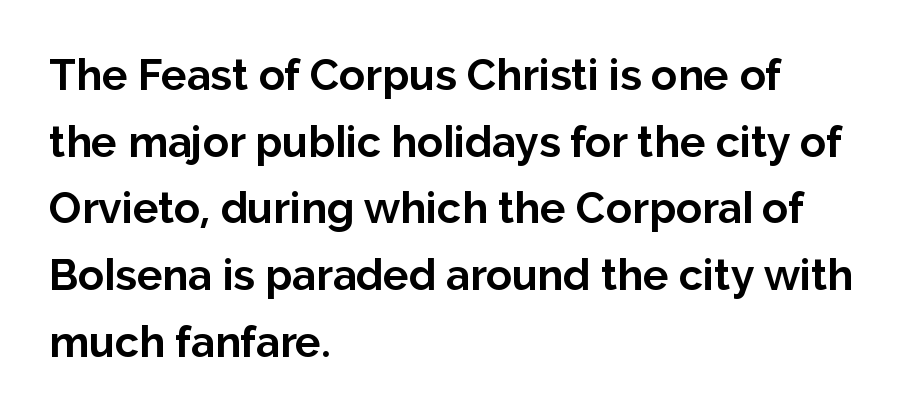
The image shows 43 px bold sans-serif type, upright; set left-aligned, normal line spacing (1.55x), normal letter spacing, not underlined; low stroke contrast and a medium x-height.
